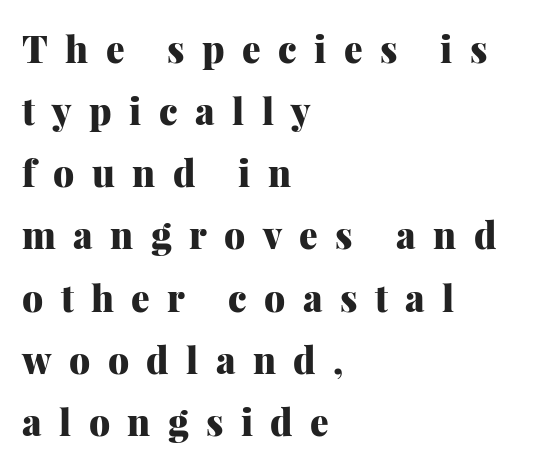
The image shows 37 px heavy serif type, upright; set left-aligned, normal line spacing (1.68x), unusually wide letter spacing (+0.47 em), not underlined; medium stroke contrast and a medium x-height.
